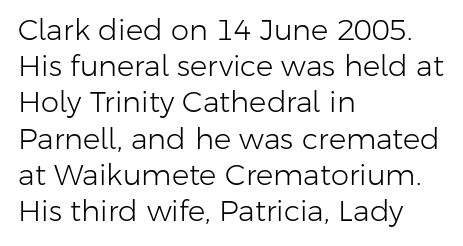
Q: Is the text bold? A: No.
Q: Is the text italic (slanted)? A: No, it is upright.
Q: Is the typeface a serif or a sans-serif typeface? A: Sans-serif.
Q: Is the text underlined? A: No.
Q: How is the paragraph aligned? A: Left-aligned.
Q: Is the spacing between letters normal or unusually wide? A: Normal.
Q: Is the spacing between lines tight, normal or loose? A: Normal.
Q: Width (condensed, normal, or wide)? A: Normal.
Q: Stroke contrast? A: Low.
Q: x-height? A: Medium.
Q: Monospaced? A: No.
